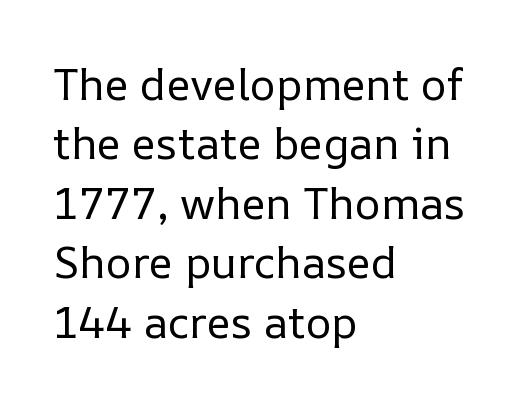
Q: Is the text bold? A: No.
Q: Is the text italic (slanted)? A: No, it is upright.
Q: Is the text underlined? A: No.
Q: How is the paragraph aligned? A: Left-aligned.
Q: Is the spacing between letters normal or unusually wide? A: Normal.
Q: Is the spacing between lines tight, normal or loose? A: Normal.
Q: Width (condensed, normal, or wide)? A: Normal.
Q: Stroke contrast? A: Low.
Q: x-height? A: Medium.
Q: Monospaced? A: No.
